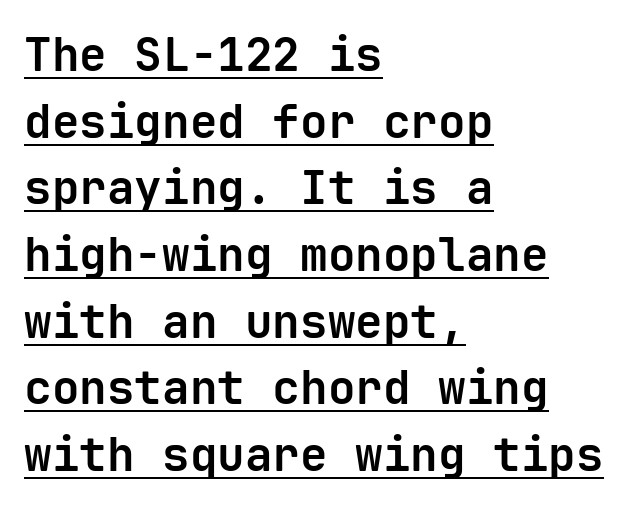
Leading matches the norm, producing a regular column. Does a line run under the words? Yes, clearly. Characters remain perfectly vertical along every line. Typesetter's note: full bold, strokes at maximum text heaviness. Short note: letters normally spaced.
